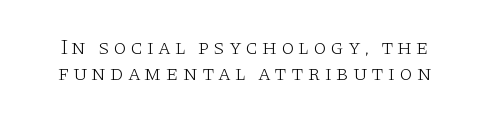
{"italic": "no", "bold": "no", "underline": "no", "line_spacing": "normal", "line_spacing_ratio": 1.26, "glyph_px": 21}
